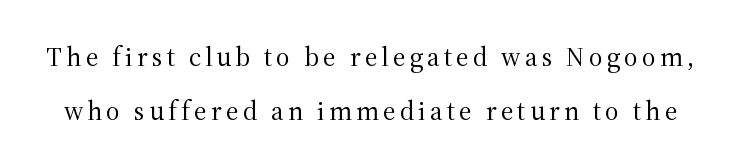
Each stroke keeps to a modest, everyday thickness or less. The rendering uses a large line-height, opening up the rows. Nobody drew a line under any word here. These lines were composed using upright roman letters.
